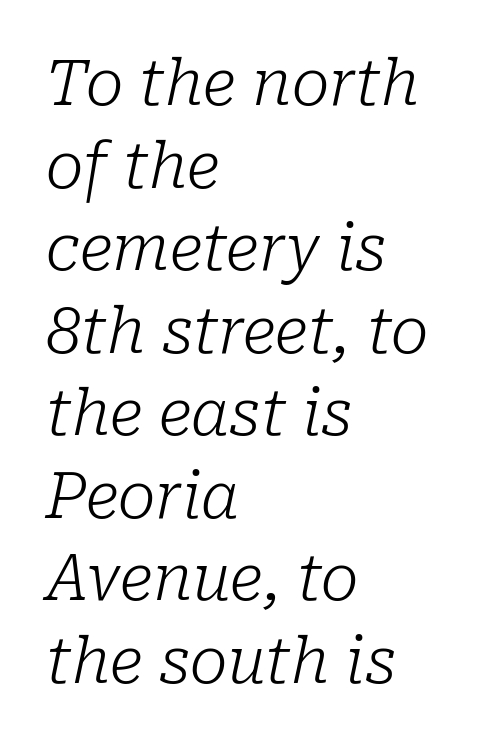
{"serif": "yes", "italic": "yes", "lean": "right", "slant_degrees": 10, "bold": "no", "weight": "light", "width": "normal", "stroke_contrast": "low", "x_height": "medium", "monospaced": "no", "underline": "no", "align": "left", "line_spacing": "normal", "line_spacing_ratio": 1.31, "letter_spacing": "normal", "letter_spacing_em": 0.0, "glyph_px": 63}
